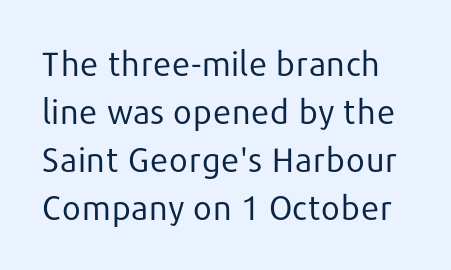
{"serif": "no", "italic": "no", "bold": "no", "weight": "regular", "width": "normal", "stroke_contrast": "low", "x_height": "medium", "monospaced": "no", "underline": "no", "line_spacing": "normal", "line_spacing_ratio": 1.41, "letter_spacing": "normal", "letter_spacing_em": 0.0, "glyph_px": 34}
